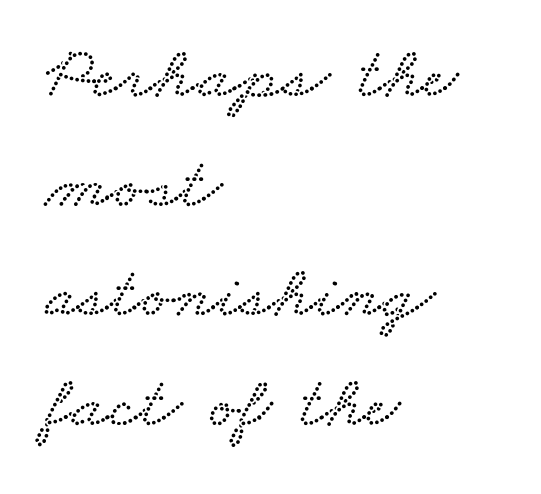
Compared with typical body copy, the letter spacing here is the same. Lines of text with bare space underneath. Teacher's note: observe the even left margin — that is flush-left alignment. This sample has the flowing, uneven cadence of proportional lettering.
